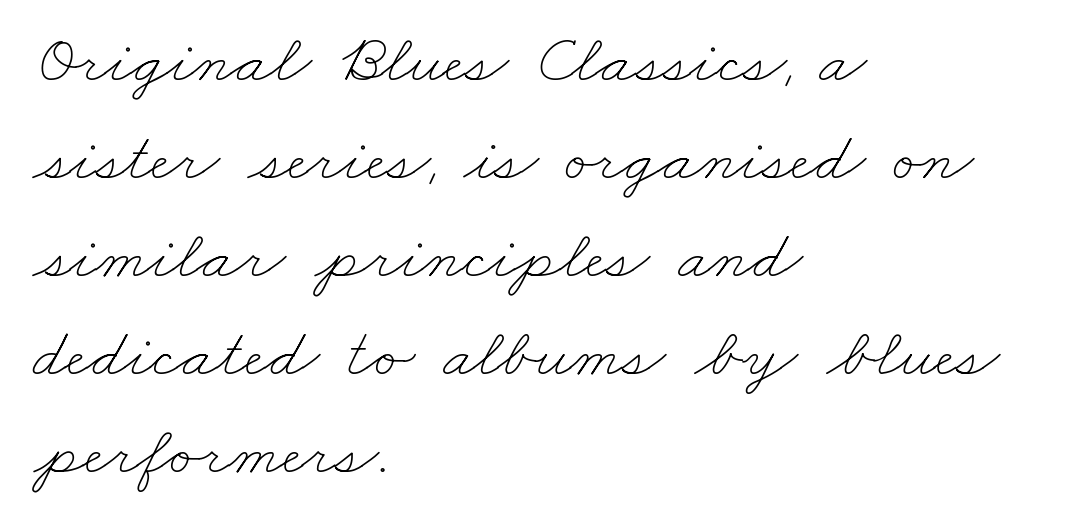
Q: Is the text bold? A: No.
Q: Is the text underlined? A: No.
Q: How is the paragraph aligned? A: Left-aligned.
Q: Is the spacing between letters normal or unusually wide? A: Normal.
Q: Is the spacing between lines tight, normal or loose? A: Normal.
Q: Width (condensed, normal, or wide)? A: Wide.
Q: Stroke contrast? A: Low.
Q: x-height? A: Small.
Q: Monospaced? A: No.
